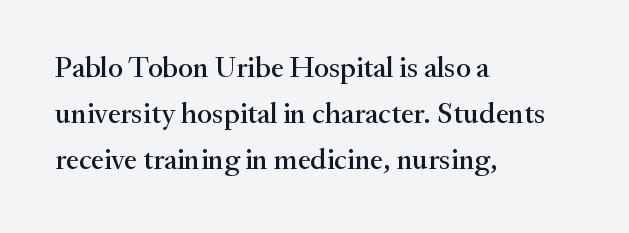
{"serif": "yes", "italic": "no", "width": "normal", "stroke_contrast": "medium", "x_height": "small", "monospaced": "no", "underline": "no", "align": "left", "line_spacing": "normal", "line_spacing_ratio": 1.59, "letter_spacing": "normal", "letter_spacing_em": 0.0, "glyph_px": 29}
